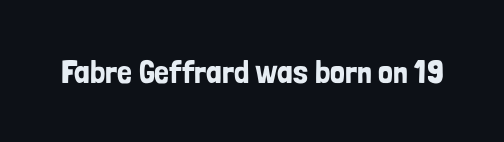
The image shows 33 px condensed sans-serif type, upright; set normal letter spacing, not underlined; low stroke contrast and a medium x-height.
